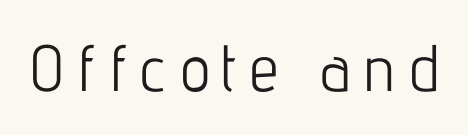
Counters stay open thanks to moderate or lighter strokes. The specimen omits any rule beneath the text block's lines. Unlike a traditional serif, this face leaves its strokes unadorned. Unlike italic type, these characters show no tilt at all. Is this a fixed-width face? No — the glyphs have proportional, varying widths.
